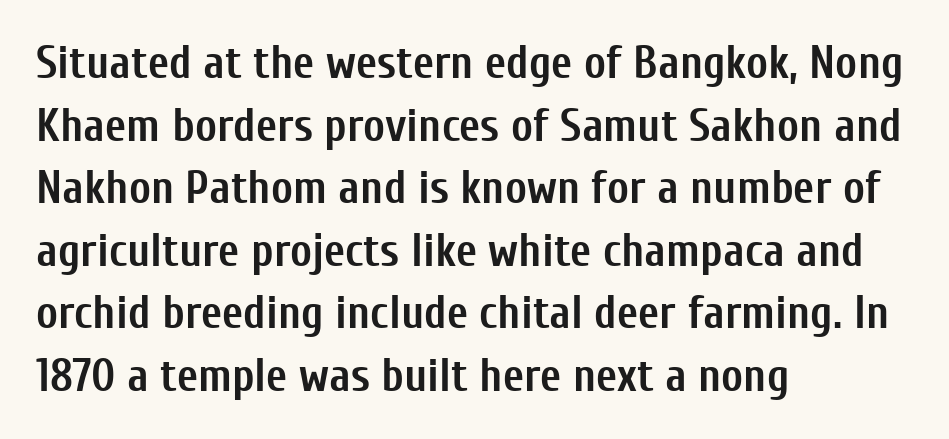
Notice how the passage keeps a crisp vertical edge on the left only. Upright lettering throughout. Does the leading feel generous? No, just average. Note: no serifs on the glyphs.
